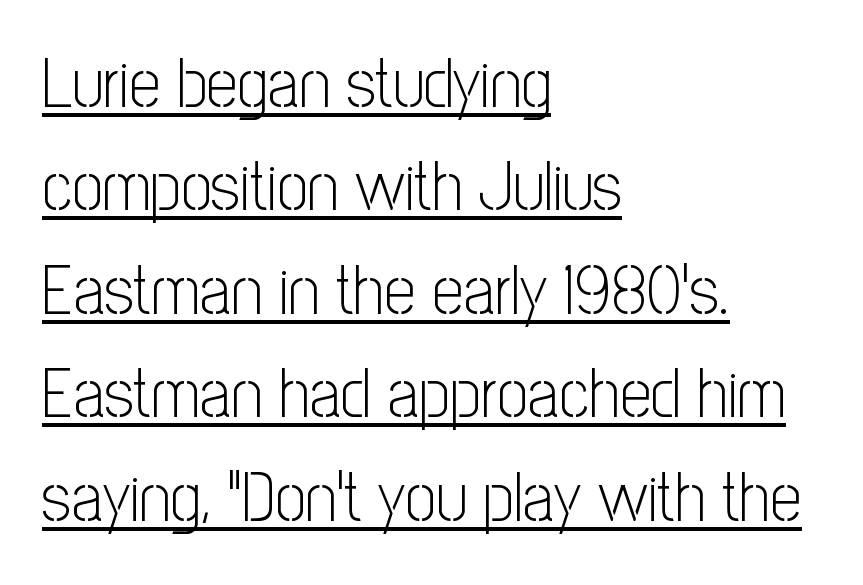
{"serif": "no", "italic": "no", "bold": "no", "weight": "light", "width": "condensed", "stroke_contrast": "low", "x_height": "medium", "monospaced": "no", "underline": "yes", "align": "left", "line_spacing": "normal", "line_spacing_ratio": 1.5, "letter_spacing": "normal", "letter_spacing_em": 0.0, "glyph_px": 69}
